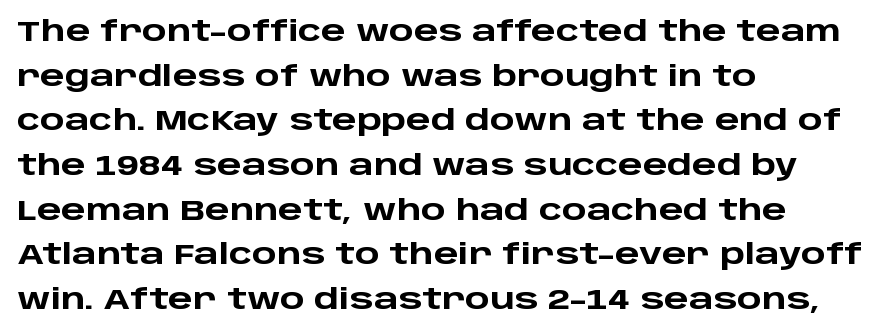
This rendering employs a face without finishing strokes, i.e., a sans-serif. Here the designer chose a conventional face with non-uniform glyph widths. Short note: letters normally spaced. Weight check: bold — yes, fully. Every stem runs plumb, perpendicular to the baseline. The rendering anchors every line to the left-hand side.
